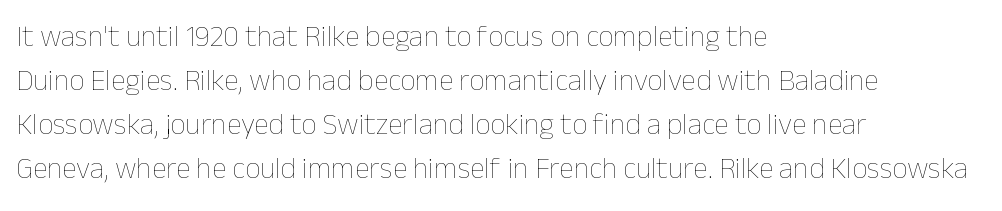
Q: Is the text bold? A: No.
Q: Is the text italic (slanted)? A: No, it is upright.
Q: Is the text underlined? A: No.
Q: How is the paragraph aligned? A: Left-aligned.
Q: Is the spacing between letters normal or unusually wide? A: Normal.
Q: Is the spacing between lines tight, normal or loose? A: Normal.
Q: Width (condensed, normal, or wide)? A: Normal.
Q: Stroke contrast? A: Low.
Q: x-height? A: Medium.
Q: Monospaced? A: No.
